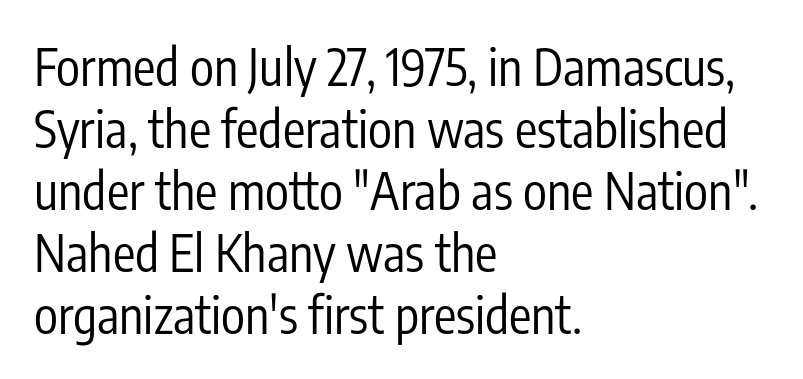
{"serif": "no", "italic": "no", "bold": "no", "weight": "regular", "width": "condensed", "stroke_contrast": "low", "x_height": "medium", "monospaced": "no", "underline": "no", "align": "left", "line_spacing_ratio": 1.24, "letter_spacing": "normal", "letter_spacing_em": 0.0, "glyph_px": 50}
